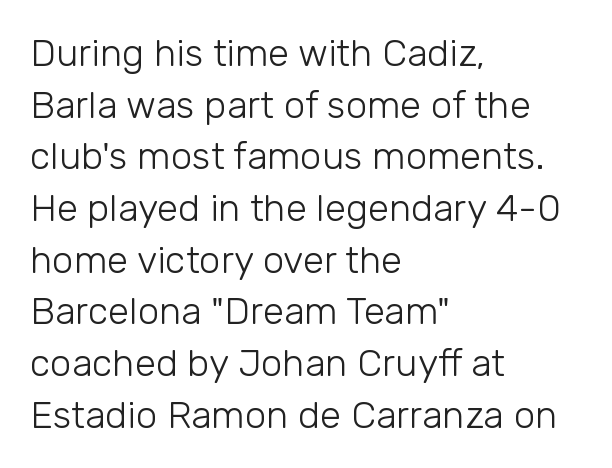
Ascenders rise straight up at ninety degrees. Plain, unruled lines of type. Nothing unusual about the tracking: characters are spaced as the font intends. The font is comparable to plain body text, perhaps lighter.
